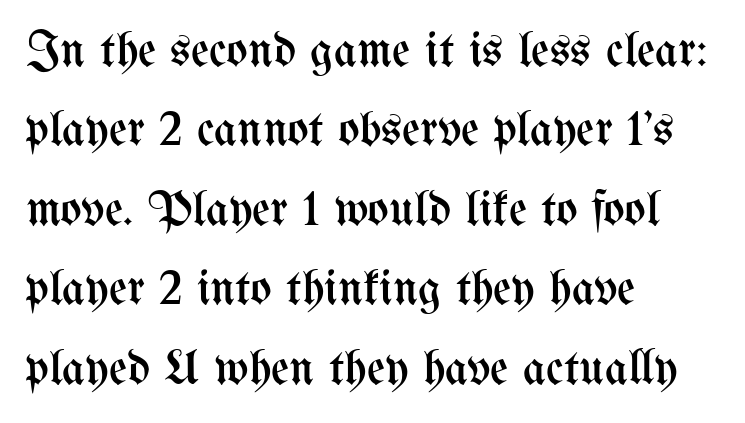
{"italic": "no", "bold": "no", "weight": "regular", "width": "condensed", "stroke_contrast": "medium", "x_height": "medium", "monospaced": "no", "underline": "no", "align": "left", "line_spacing": "normal", "line_spacing_ratio": 1.59, "letter_spacing": "normal", "letter_spacing_em": 0.0, "glyph_px": 50}
